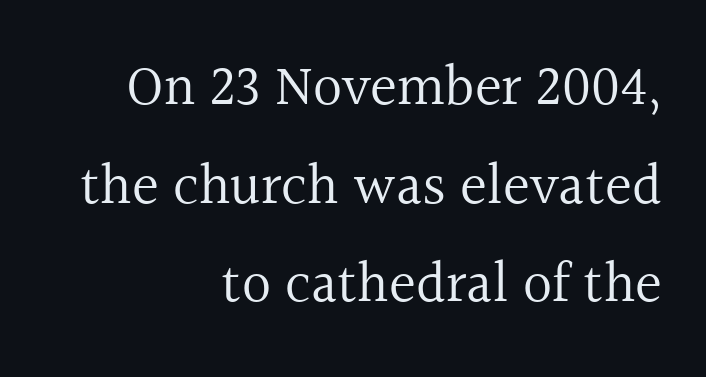
The image shows 57 px regular-weight serif type, upright; set right-aligned, line spacing 1.73x, normal letter spacing, not underlined; a medium x-height.
